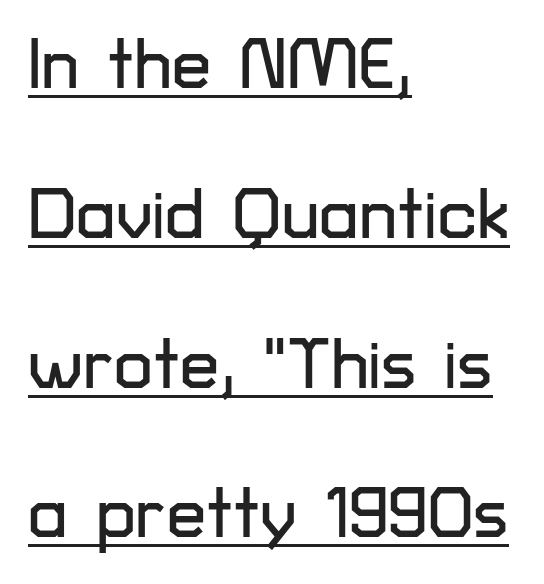
The image shows 70 px sans-serif type, upright; set left-aligned, loose line spacing (2.14x), normal letter spacing, underlined; low stroke contrast and a medium x-height.
